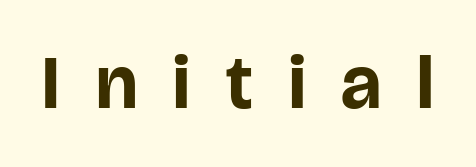
The image shows 75 px bold sans-serif type, upright; set unusually wide letter spacing (+0.48 em), not underlined; low stroke contrast and a large x-height.
